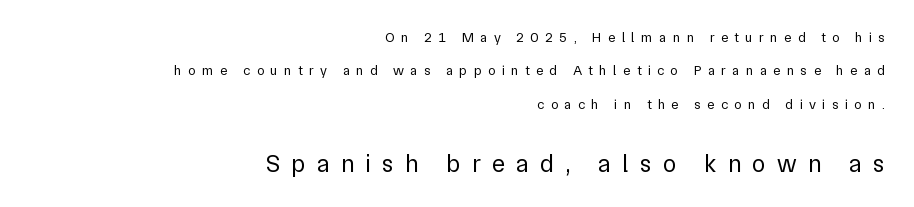
Teacher's note: observe the even right margin — that is flush-right alignment. Baseline-to-baseline distance is far greater than the letter height. Compared with a typical body face, this is equally light or lighter still. If you drew a line through each stem, it would be perfectly vertical. Tracking here is generous; glyphs stand well apart from one another.
